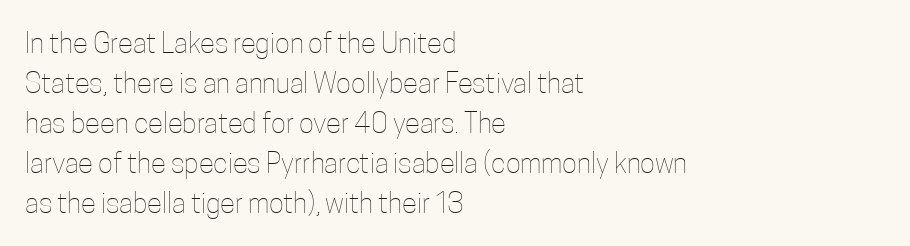
The image shows 28 px thin, condensed type, upright; set left-aligned, normal line spacing (1.43x), normal letter spacing, not underlined; low stroke contrast and a medium x-height.
